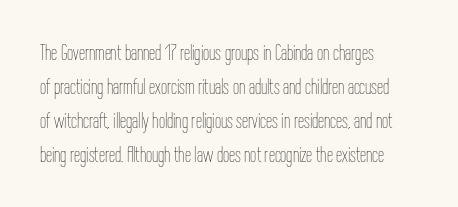
Q: Is the text bold? A: No.
Q: Is the text italic (slanted)? A: No, it is upright.
Q: Is the text underlined? A: No.
Q: How is the paragraph aligned? A: Left-aligned.
Q: Is the spacing between letters normal or unusually wide? A: Normal.
Q: Is the spacing between lines tight, normal or loose? A: Normal.
